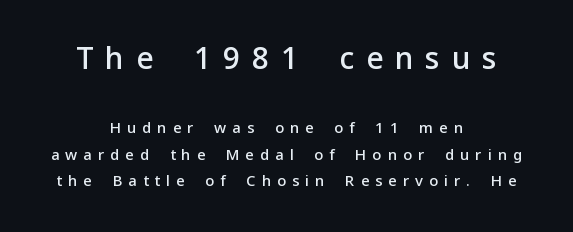
The image shows 30 px semibold sans-serif type, upright; set centered, line spacing 1.77x, unusually wide letter spacing (+0.39 em), not underlined; the first (top) block is 2.0x larger; low stroke contrast and a medium x-height.
